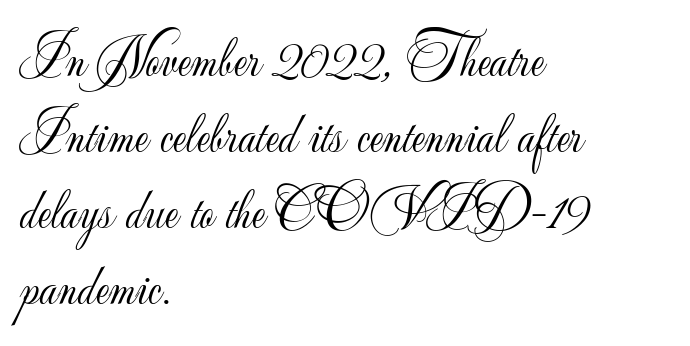
The image shows 56 px light sans-serif type; set left-aligned, normal line spacing (1.36x), normal letter spacing, not underlined; low stroke contrast and a small x-height.
